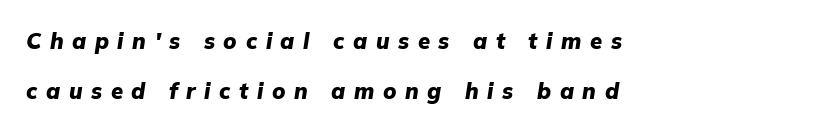
{"italic": "yes", "lean": "right", "slant_degrees": 9, "bold": "yes", "underline": "no", "align": "left", "line_spacing": "loose", "line_spacing_ratio": 2.27, "letter_spacing": "wide", "letter_spacing_em": 0.39, "glyph_px": 22}
